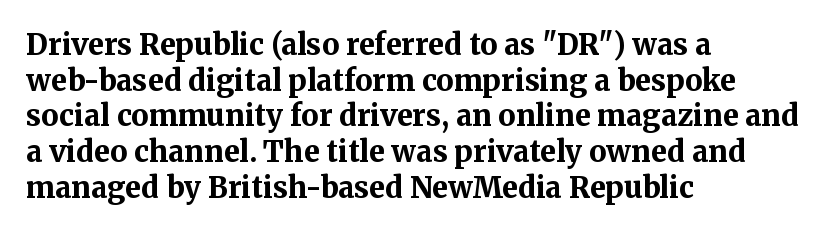
The image shows 29 px bold serif type, upright; set left-aligned, line spacing 1.23x, normal letter spacing, not underlined; medium stroke contrast and a medium x-height.
